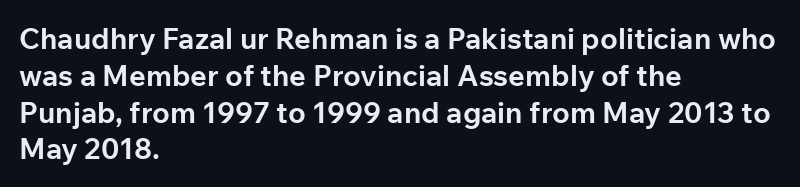
Honestly, there is no underline to notice here at all. Every character sits straight up, as roman type does. Spacing verdict: proportional, widths tailored to each character. Between one letter and the next there's only the usual sliver of space. Strokes here are thick enough to call this a true bold. Each letter's strokes conclude bluntly, with no projecting serifs.
